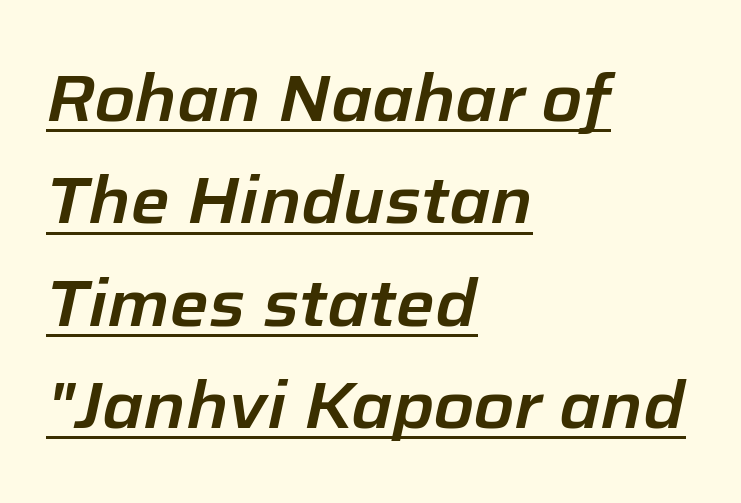
Note the varied advance widths — an 'i' is clearly narrower than an 'm'. Typeset ragged right — the left edge is the straight one. Slanted lettering throughout. The lettering is marked with a stroke running underneath it. The horizontal fit of the characters is conventional and even.
